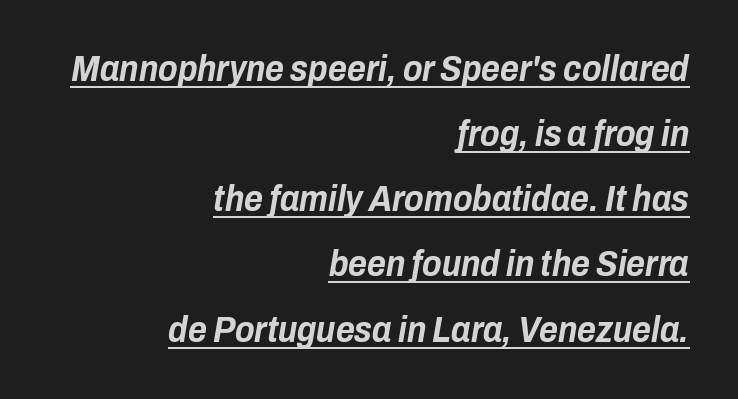
The strokes are fattened all the way to bold. Is this a fixed-width face? No — the glyphs have proportional, varying widths. Observe the ordinary spacing: letters are neighbours, not strangers. The text carries the slant typical of an italic or oblique font. These lines stack with their right ends in a neat column.
